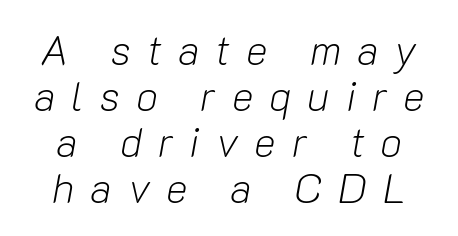
{"italic": "yes", "lean": "right", "slant_degrees": 10, "bold": "no", "weight": "light", "width": "normal", "stroke_contrast": "low", "x_height": "medium", "monospaced": "no", "underline": "no", "line_spacing": "tight", "line_spacing_ratio": 1.12, "letter_spacing": "wide", "letter_spacing_em": 0.39, "glyph_px": 41}
